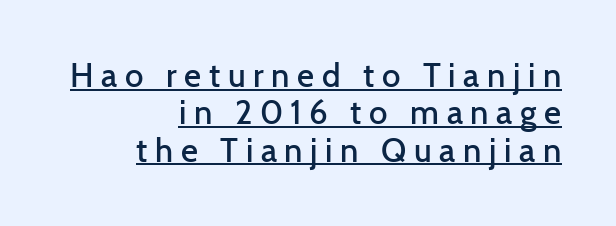
{"serif": "no", "italic": "no", "bold": "semi", "weight": "semibold", "width": "normal", "stroke_contrast": "low", "x_height": "medium", "monospaced": "no", "underline": "yes", "align": "right", "line_spacing": "tight", "line_spacing_ratio": 1.13, "letter_spacing": "wide", "letter_spacing_em": 0.23, "glyph_px": 33}
